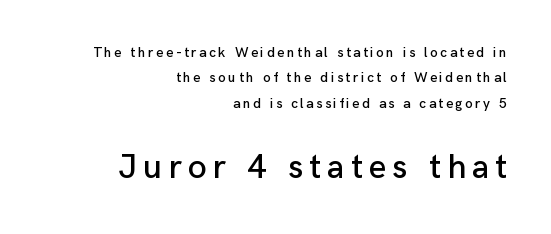
{"serif": "no", "italic": "no", "width": "normal", "stroke_contrast": "low", "x_height": "medium", "monospaced": "no", "underline": "no", "align": "right", "line_spacing_ratio": 1.81, "larger_block": "second", "size_ratio": 2.43, "glyph_px": 34}
